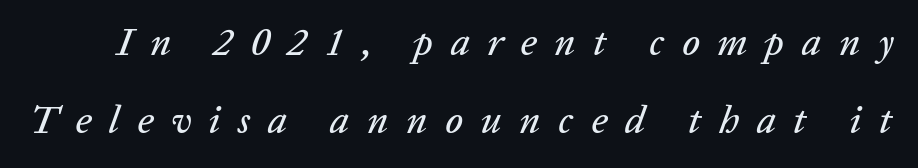
Q: Is the text italic (slanted)? A: Yes, it leans right by about 20 degrees.
Q: Is the text underlined? A: No.
Q: Is the spacing between letters normal or unusually wide? A: Unusually wide.
Q: Is the spacing between lines tight, normal or loose? A: Loose.
Q: Width (condensed, normal, or wide)? A: Normal.
Q: Stroke contrast? A: Low.
Q: x-height? A: Medium.
Q: Monospaced? A: No.
